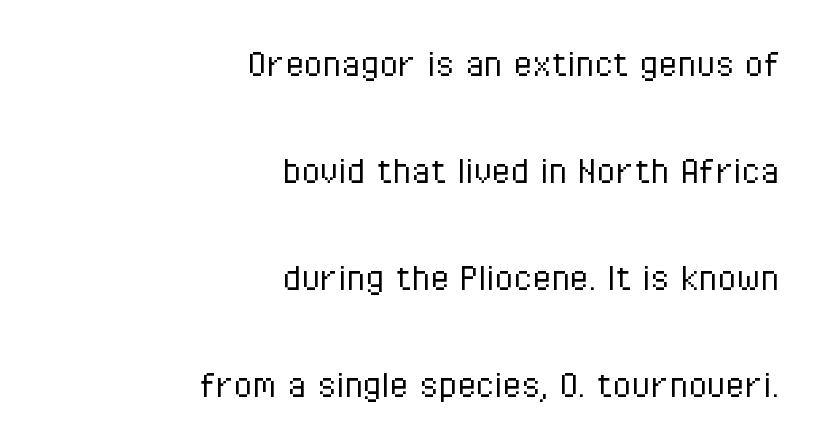
Q: Is the text bold? A: No.
Q: Is the text italic (slanted)? A: No, it is upright.
Q: Is the typeface a serif or a sans-serif typeface? A: Sans-serif.
Q: Is the text underlined? A: No.
Q: How is the paragraph aligned? A: Right-aligned.
Q: Is the spacing between letters normal or unusually wide? A: Normal.
Q: Is the spacing between lines tight, normal or loose? A: Loose.
Q: Width (condensed, normal, or wide)? A: Condensed.
Q: Stroke contrast? A: Low.
Q: x-height? A: Medium.
Q: Monospaced? A: No.
